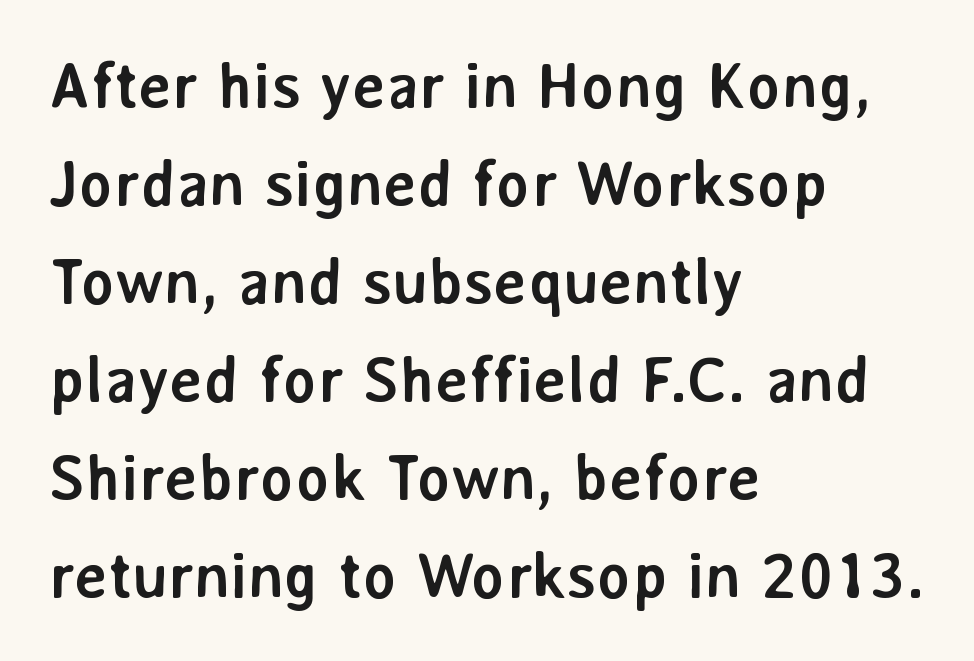
This sample keeps an unexceptional amount of space between lines. Nothing unusual about the tracking: characters are spaced as the font intends. Examine the stroke ends and you'll find no serifs. Tall strokes in this sample are plumb rather than angled. Note the varied advance widths — an 'i' is clearly narrower than an 'm'. Stroke thickness is high; the sample reads as a true bold.
